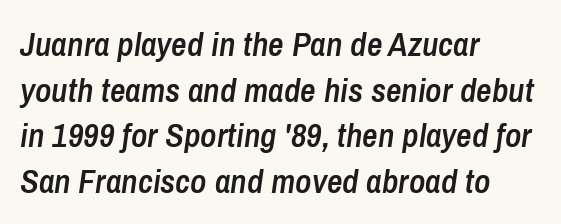
The image shows 34 px semibold, condensed type, italic (leaning right); set left-aligned, normal line spacing (1.34x), normal letter spacing, not underlined; low stroke contrast and a medium x-height.
